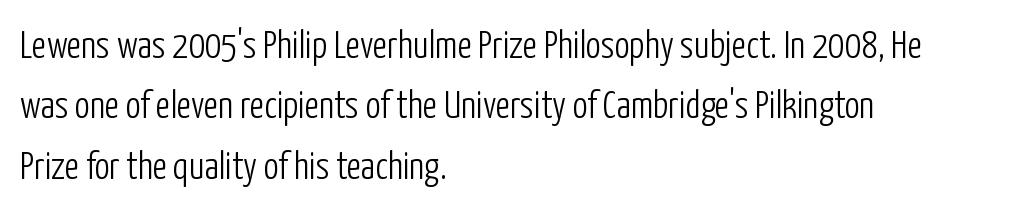
Q: Is the text bold? A: No.
Q: Is the text italic (slanted)? A: No, it is upright.
Q: Is the typeface a serif or a sans-serif typeface? A: Sans-serif.
Q: Is the text underlined? A: No.
Q: How is the paragraph aligned? A: Left-aligned.
Q: Is the spacing between letters normal or unusually wide? A: Normal.
Q: Is the spacing between lines tight, normal or loose? A: Normal.
Q: Width (condensed, normal, or wide)? A: Condensed.
Q: Stroke contrast? A: Low.
Q: x-height? A: Medium.
Q: Monospaced? A: No.
